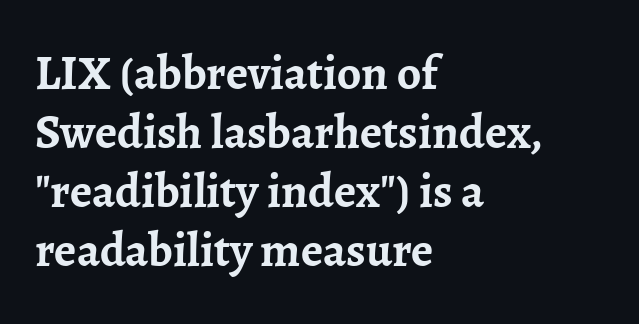
Q: Is the text bold? A: Yes.
Q: Is the text italic (slanted)? A: No, it is upright.
Q: Is the typeface a serif or a sans-serif typeface? A: Serif.
Q: Is the text underlined? A: No.
Q: How is the paragraph aligned? A: Left-aligned.
Q: Is the spacing between letters normal or unusually wide? A: Normal.
Q: Width (condensed, normal, or wide)? A: Normal.
Q: Stroke contrast? A: Low.
Q: x-height? A: Medium.
Q: Monospaced? A: No.
